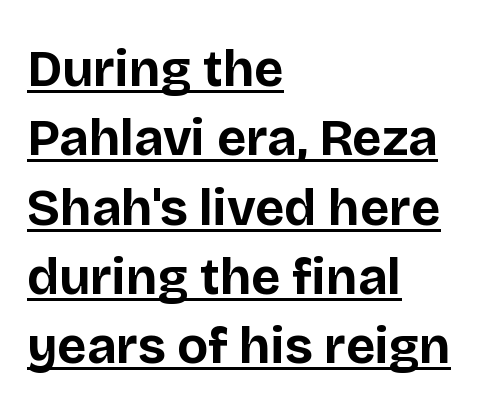
Q: Is the text bold? A: Yes.
Q: Is the text italic (slanted)? A: No, it is upright.
Q: Is the typeface a serif or a sans-serif typeface? A: Sans-serif.
Q: Is the text underlined? A: Yes.
Q: How is the paragraph aligned? A: Left-aligned.
Q: Is the spacing between letters normal or unusually wide? A: Normal.
Q: Is the spacing between lines tight, normal or loose? A: Normal.
Q: Width (condensed, normal, or wide)? A: Normal.
Q: Stroke contrast? A: Low.
Q: x-height? A: Large.
Q: Monospaced? A: No.
